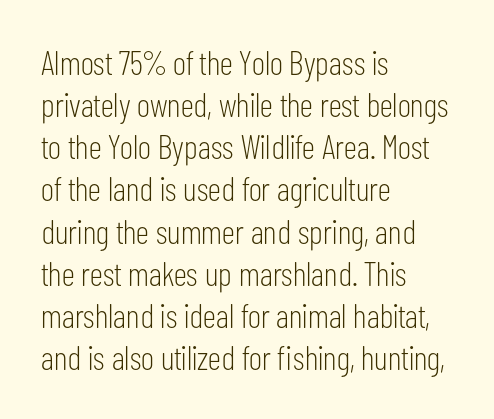
Decoration check: the copy has no underline. Heaviness? Minimal to ordinary, like unemphasized prose. Horizontal alignment here is leftward, the default for most running prose. Notice how the stems are strictly vertical — no italics here. The face used here is a sans, in the tradition of grotesques and geometrics.
